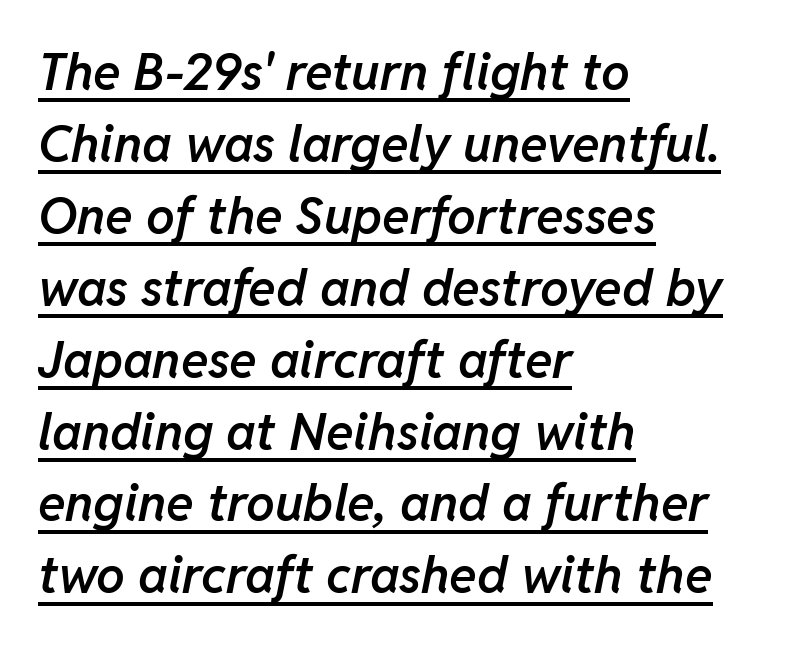
The image shows 51 px semibold type, italic (leaning right); set left-aligned, normal line spacing (1.41x), normal letter spacing, underlined; low stroke contrast and a medium x-height.
